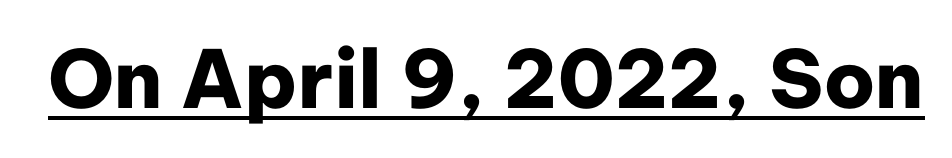
The image shows 80 px heavy sans-serif type, upright; set normal letter spacing, underlined; low stroke contrast and a medium x-height.
